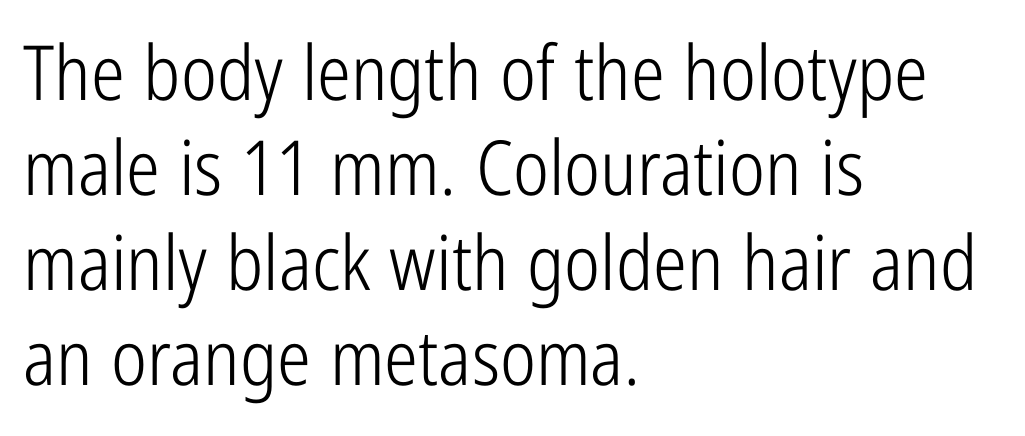
Note the varied advance widths — an 'i' is clearly narrower than an 'm'. This rendering features lettering with no underline. The lines in this sample share a left origin and differ only in where they stop. The axis of the letterforms is exactly vertical. A sans-serif font was chosen for this passage.
